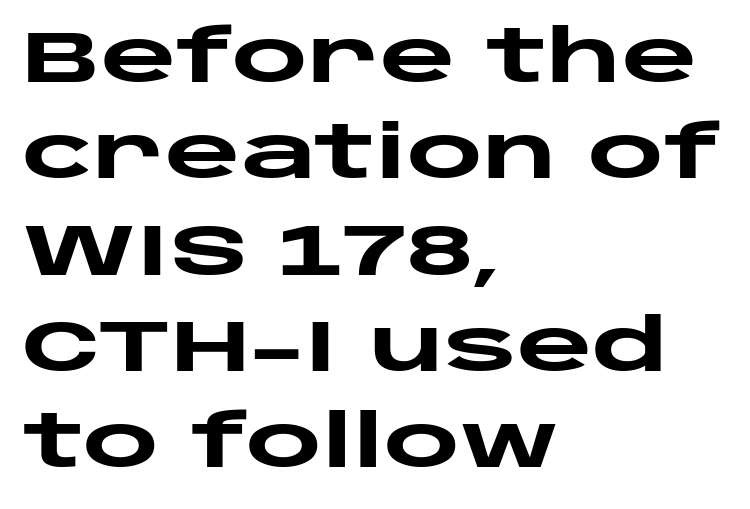
Classification — sans serif. Leading: standard. The letters advance in unequal steps, a hallmark of proportional type. Look at the stroke-to-counter ratio: heavy, a bold.
